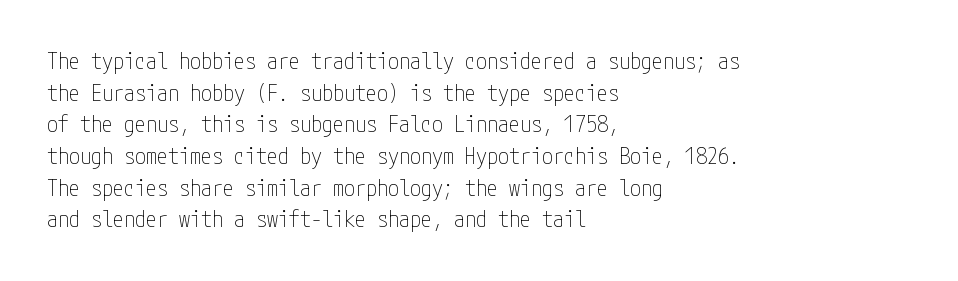
Q: Is the text bold? A: No.
Q: Is the text italic (slanted)? A: No, it is upright.
Q: Is the text underlined? A: No.
Q: How is the paragraph aligned? A: Left-aligned.
Q: Is the spacing between letters normal or unusually wide? A: Normal.
Q: Is the spacing between lines tight, normal or loose? A: Normal.
